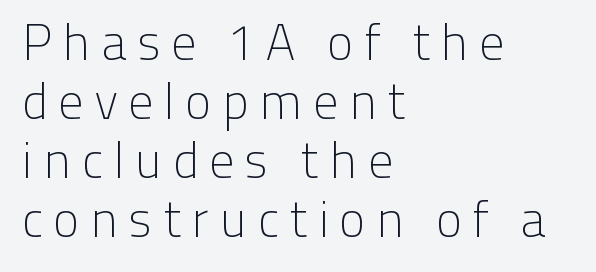
Check where the strokes stop: nothing finishes them off — pure sans. Letters rest on an invisible, unmarked baseline. The specimen reads as upright at a glance. The passage shown is typed in a proportional face where columns would drift.
